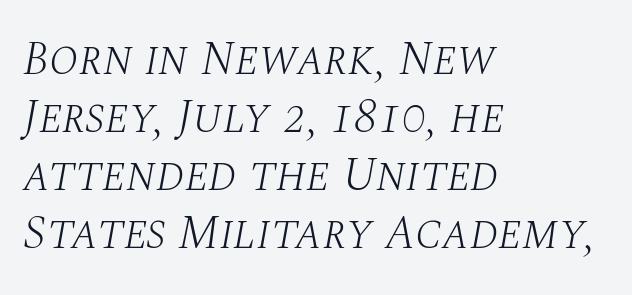
Old-style or modern, the face here clearly has serifs. An italicized treatment has been applied to the whole sample. The letters sit at their default tracking, neither squeezed nor spread. Heaviness? Minimal to ordinary, like unemphasized prose. Looks like regular typesetting: each glyph gets only the width it needs.
